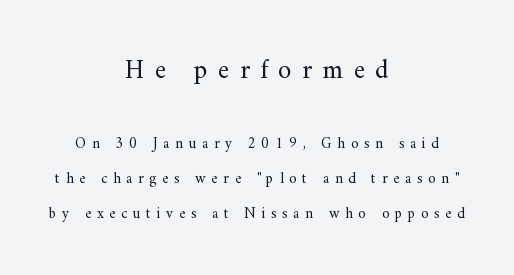
Q: Is the text bold? A: No.
Q: Is the text italic (slanted)? A: No, it is upright.
Q: Is the text underlined? A: No.
Q: How is the paragraph aligned? A: Centered.
Q: Is the spacing between letters normal or unusually wide? A: Unusually wide.
Q: Is the spacing between lines tight, normal or loose? A: Loose.
Q: Which block of text is set in a larger size, the first (top) or the second (bottom)? A: The first (top) one.
